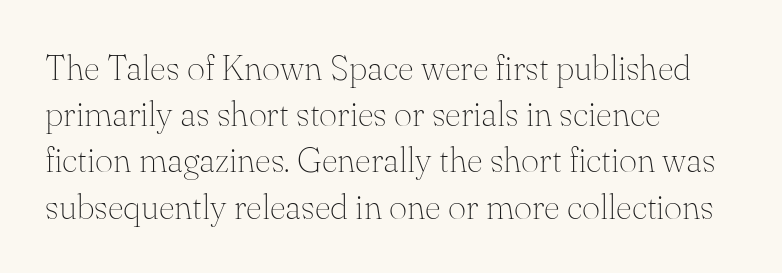
The image shows 35 px thin serif type, upright; set left-aligned, normal line spacing (1.32x), normal letter spacing, not underlined; medium stroke contrast and a small x-height.
